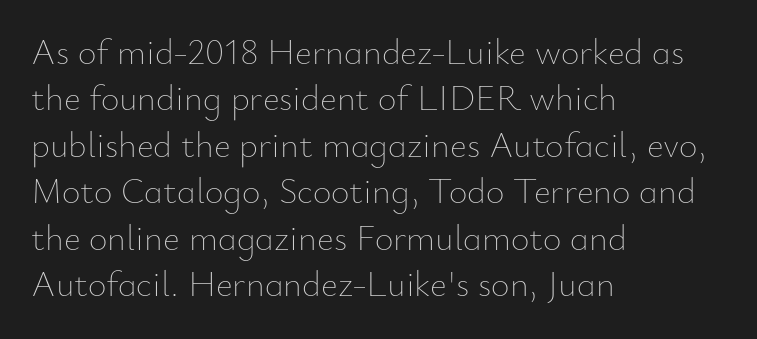
Q: Is the text bold? A: No.
Q: Is the text italic (slanted)? A: No, it is upright.
Q: Is the text underlined? A: No.
Q: How is the paragraph aligned? A: Left-aligned.
Q: Is the spacing between letters normal or unusually wide? A: Normal.
Q: Is the spacing between lines tight, normal or loose? A: Normal.
Q: Width (condensed, normal, or wide)? A: Normal.
Q: Stroke contrast? A: Low.
Q: x-height? A: Small.
Q: Monospaced? A: No.
